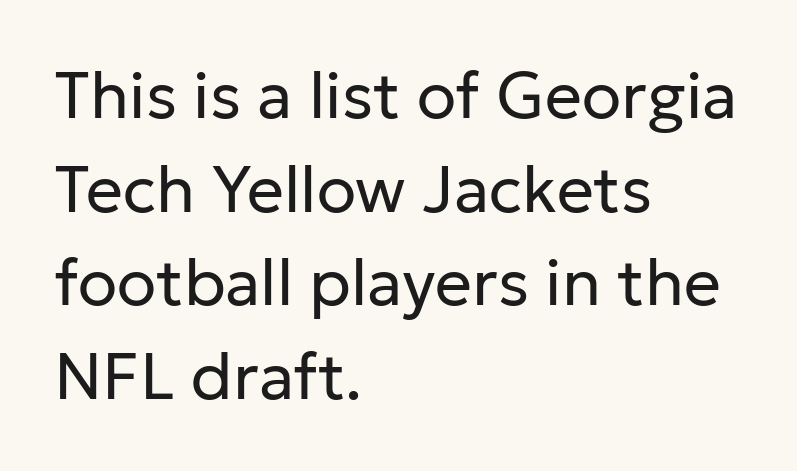
The image shows 65 px regular-weight sans-serif type, upright; set left-aligned, normal line spacing (1.44x), normal letter spacing, not underlined; low stroke contrast and a medium x-height.
